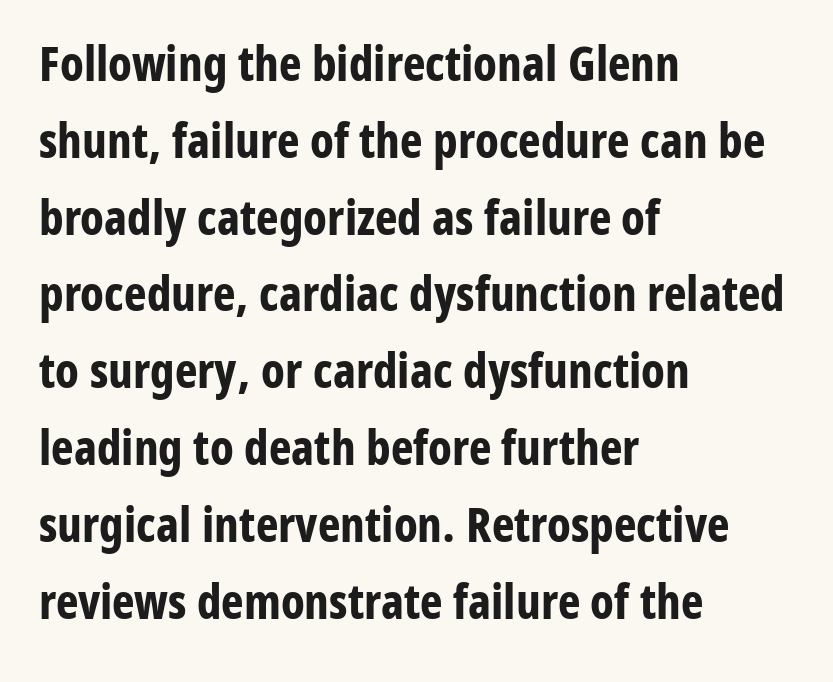
When letters stand straight like this, we call the style roman or upright. Plain, unruled lines of type. What's the leading like? Ordinary, nothing unusual. Heft: maximum for text — a bold.
